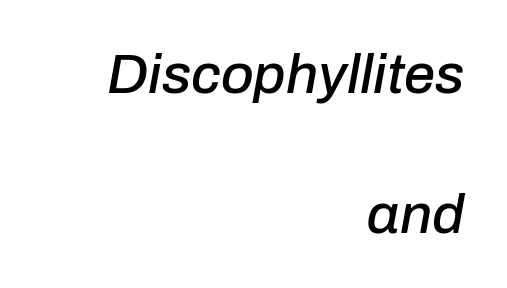
The paragraph shown leans on its right margin. The leading is generous, giving the passage an open texture. Tracking value appears to be zero — textbook default spacing. Each letter keeps its own natural width here, so spacing adapts to shape.
